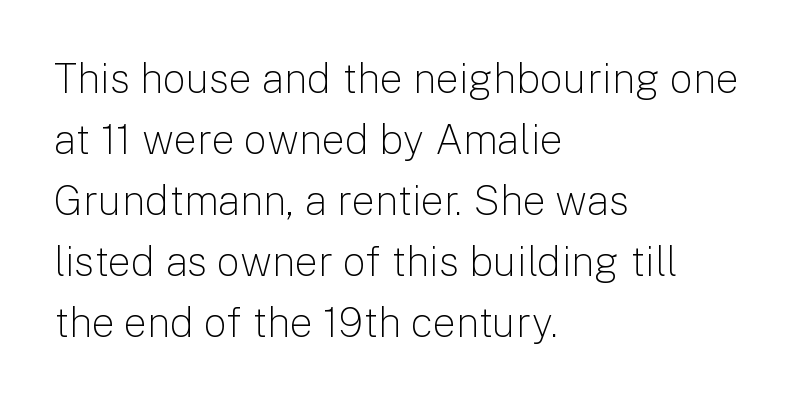
{"serif": "no", "italic": "no", "bold": "no", "weight": "light", "width": "normal", "stroke_contrast": "low", "x_height": "medium", "monospaced": "no", "underline": "no", "align": "left", "line_spacing": "normal", "line_spacing_ratio": 1.49, "letter_spacing": "normal", "letter_spacing_em": 0.0, "glyph_px": 41}
